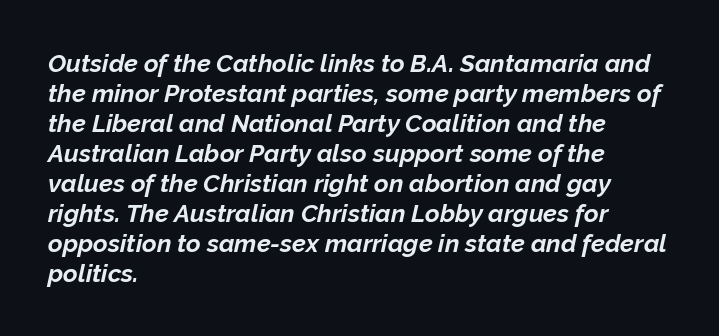
{"italic": "yes", "lean": "right", "slant_degrees": 12, "bold": "yes", "underline": "no", "align": "left", "line_spacing_ratio": 1.2, "letter_spacing": "normal", "letter_spacing_em": 0.0, "glyph_px": 25}
